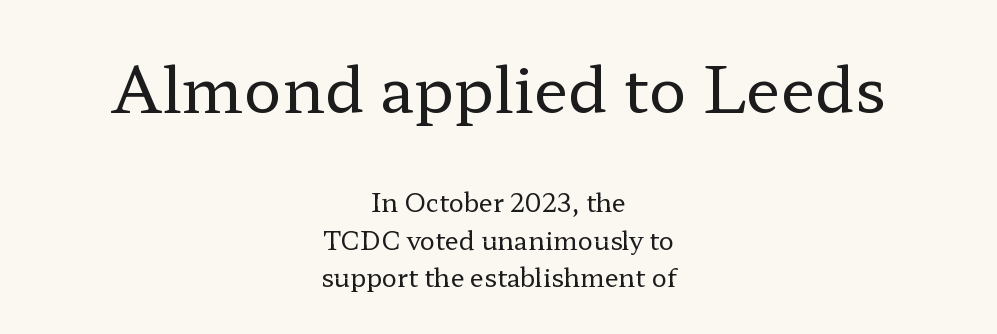
{"serif": "yes", "italic": "no", "bold": "no", "weight": "regular", "width": "wide", "stroke_contrast": "low", "x_height": "medium", "monospaced": "no", "underline": "no", "align": "center", "line_spacing": "normal", "line_spacing_ratio": 1.49, "letter_spacing": "normal", "letter_spacing_em": 0.0, "larger_block": "first", "size_ratio": 2.52, "glyph_px": 63}
